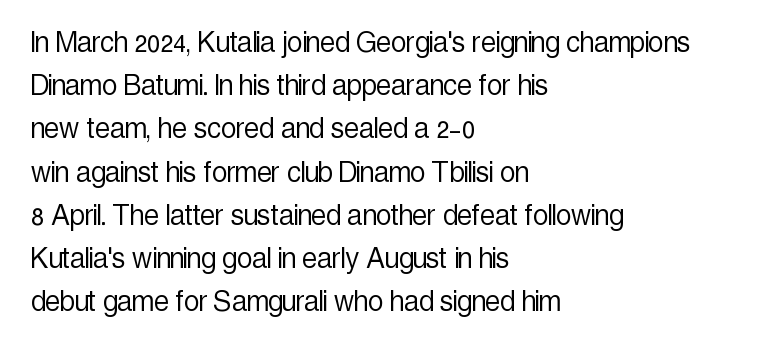
Q: Is the text bold? A: No.
Q: Is the text italic (slanted)? A: No, it is upright.
Q: Is the typeface a serif or a sans-serif typeface? A: Sans-serif.
Q: Is the text underlined? A: No.
Q: How is the paragraph aligned? A: Left-aligned.
Q: Is the spacing between letters normal or unusually wide? A: Normal.
Q: Is the spacing between lines tight, normal or loose? A: Normal.
Q: Width (condensed, normal, or wide)? A: Condensed.
Q: x-height? A: Medium.
Q: Monospaced? A: No.
